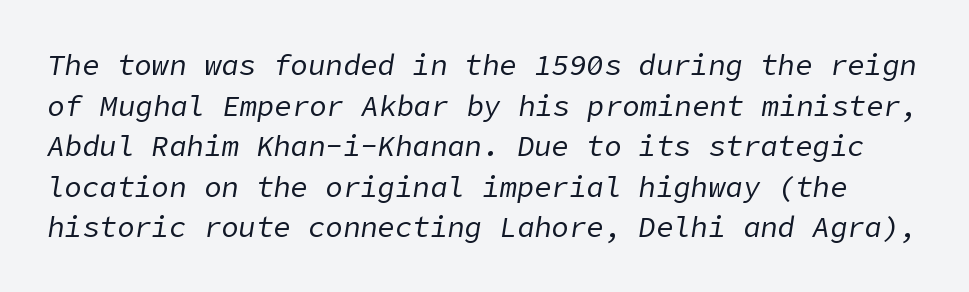
The image shows 29 px regular-weight type, italic (leaning right); set normal line spacing (1.4x), normal letter spacing, not underlined; low stroke contrast and a medium x-height.
